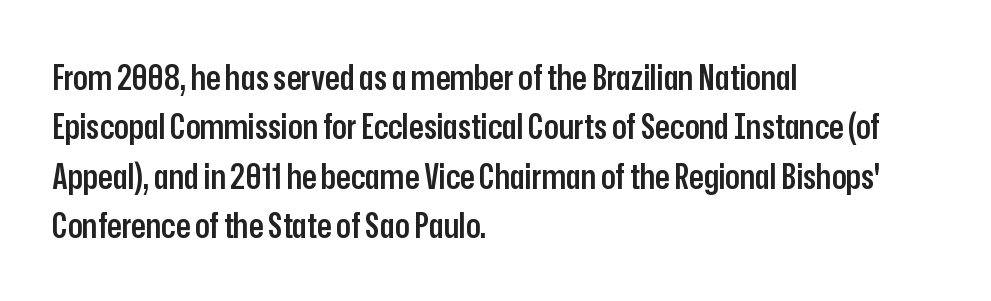
{"serif": "no", "italic": "no", "bold": "semi", "weight": "semibold", "width": "condensed", "stroke_contrast": "low", "x_height": "medium", "monospaced": "no", "underline": "no", "align": "left", "line_spacing": "normal", "line_spacing_ratio": 1.45, "letter_spacing": "normal", "letter_spacing_em": 0.0, "glyph_px": 34}
